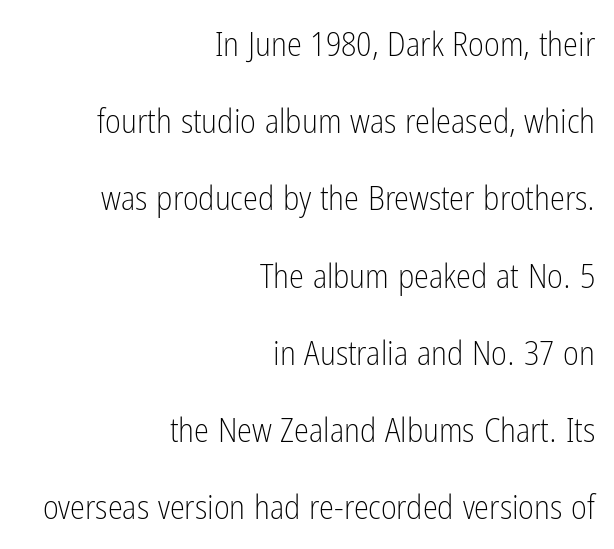
{"serif": "no", "italic": "no", "bold": "no", "weight": "light", "width": "condensed", "stroke_contrast": "low", "x_height": "medium", "monospaced": "no", "underline": "no", "align": "right", "line_spacing": "loose", "line_spacing_ratio": 2.27, "letter_spacing": "normal", "letter_spacing_em": 0.0, "glyph_px": 34}
